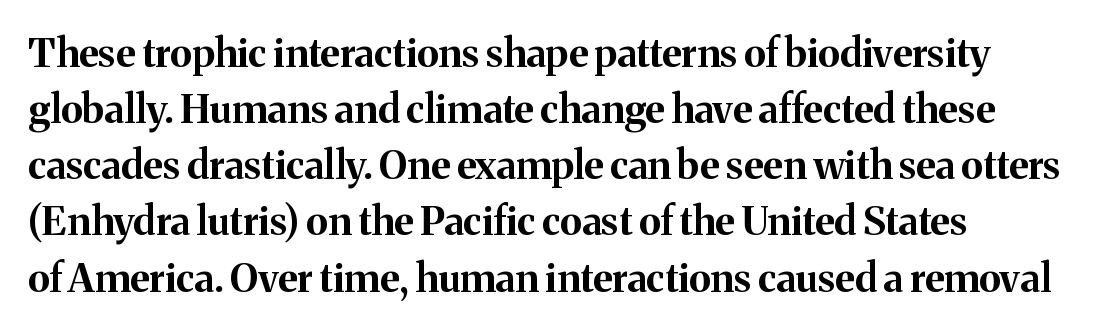
Q: Is the text bold? A: Yes.
Q: Is the text italic (slanted)? A: No, it is upright.
Q: Is the typeface a serif or a sans-serif typeface? A: Serif.
Q: Is the text underlined? A: No.
Q: Is the spacing between letters normal or unusually wide? A: Normal.
Q: Is the spacing between lines tight, normal or loose? A: Normal.
Q: Width (condensed, normal, or wide)? A: Normal.
Q: Stroke contrast? A: Medium.
Q: x-height? A: Medium.
Q: Monospaced? A: No.
